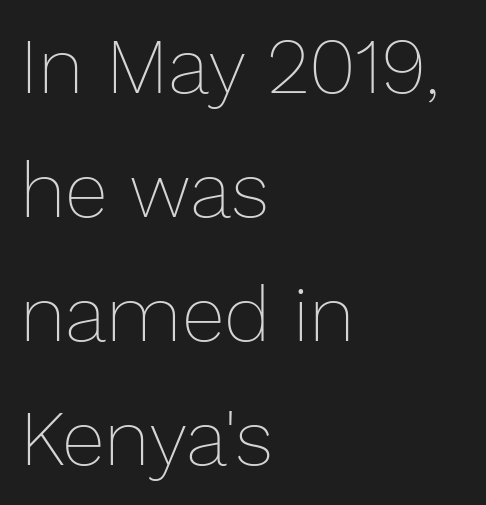
Q: Is the text bold? A: No.
Q: Is the text italic (slanted)? A: No, it is upright.
Q: Is the text underlined? A: No.
Q: How is the paragraph aligned? A: Left-aligned.
Q: Is the spacing between letters normal or unusually wide? A: Normal.
Q: Is the spacing between lines tight, normal or loose? A: Normal.
Q: Width (condensed, normal, or wide)? A: Normal.
Q: Stroke contrast? A: Low.
Q: x-height? A: Medium.
Q: Monospaced? A: No.
